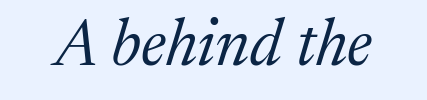
{"serif": "yes", "italic": "yes", "lean": "right", "slant_degrees": 17, "bold": "no", "weight": "regular", "width": "normal", "stroke_contrast": "medium", "x_height": "medium", "monospaced": "no", "underline": "no", "letter_spacing": "normal", "letter_spacing_em": 0.0, "glyph_px": 65}
